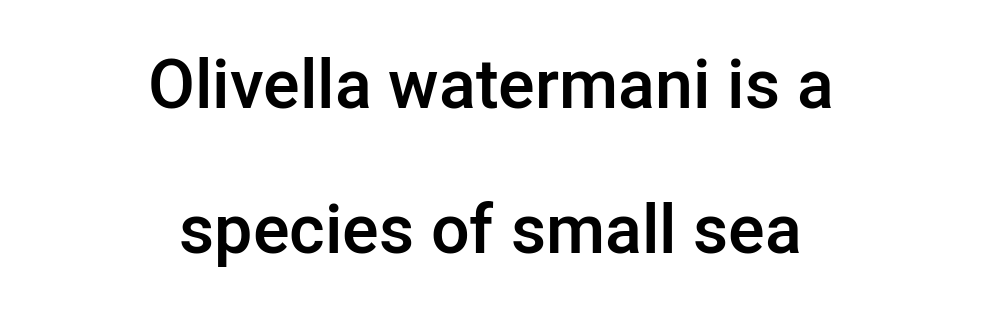
Q: Is the text bold? A: Semi-bold.
Q: Is the text italic (slanted)? A: No, it is upright.
Q: Is the typeface a serif or a sans-serif typeface? A: Sans-serif.
Q: Is the text underlined? A: No.
Q: How is the paragraph aligned? A: Centered.
Q: Is the spacing between letters normal or unusually wide? A: Normal.
Q: Is the spacing between lines tight, normal or loose? A: Loose.
Q: Width (condensed, normal, or wide)? A: Normal.
Q: Stroke contrast? A: Low.
Q: x-height? A: Medium.
Q: Monospaced? A: No.
